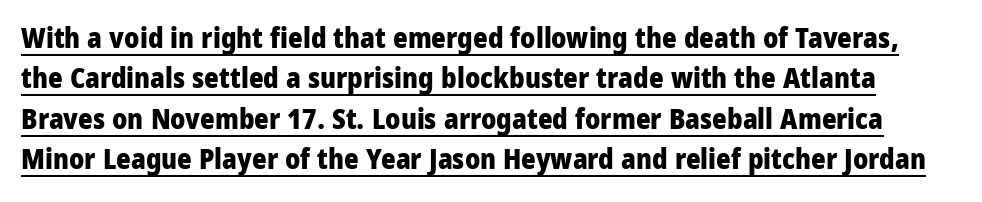
{"serif": "no", "italic": "no", "bold": "yes", "weight": "heavy", "width": "condensed", "stroke_contrast": "low", "x_height": "large", "monospaced": "no", "underline": "yes", "line_spacing": "normal", "line_spacing_ratio": 1.44, "letter_spacing": "normal", "letter_spacing_em": 0.0, "glyph_px": 28}
